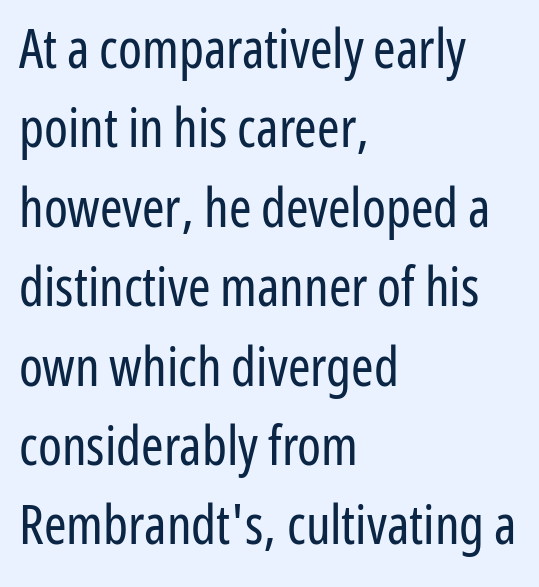
The image shows 54 px regular-weight, condensed sans-serif type, upright; set left-aligned, normal line spacing (1.47x), normal letter spacing, not underlined; low stroke contrast and a medium x-height.
